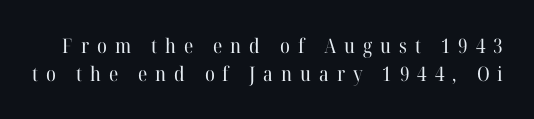
The lettering stays uniformly vertical, giving the passage a roman look. Characters follow at a spacing far wider than the type designer built in. Quick note: underline off. Vertically, the passage feels balanced, rows spaced as you'd expect.
